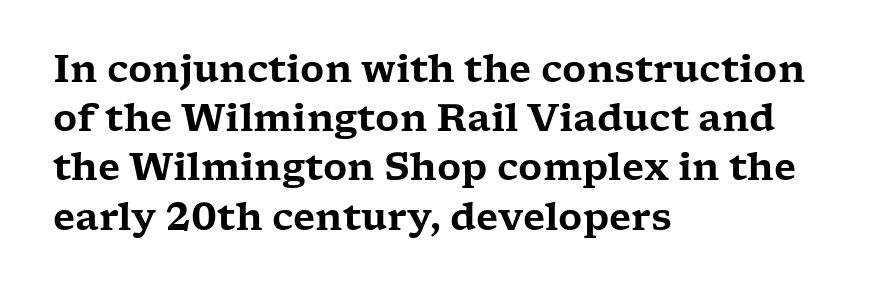
The image shows 37 px wide serif type, upright; set left-aligned, normal line spacing (1.33x), normal letter spacing, not underlined; low stroke contrast and a medium x-height.
